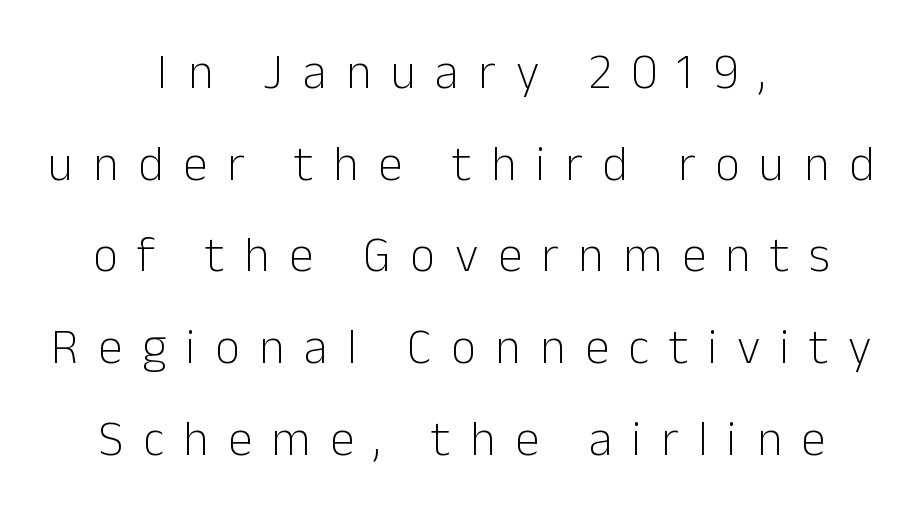
{"serif": "no", "italic": "no", "bold": "no", "weight": "light", "width": "normal", "stroke_contrast": "low", "x_height": "medium", "monospaced": "no", "underline": "no", "align": "center", "line_spacing_ratio": 1.87, "letter_spacing": "wide", "letter_spacing_em": 0.4, "glyph_px": 49}
